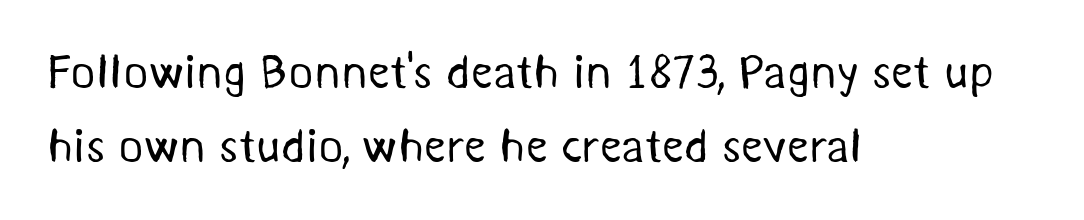
Q: Is the text bold? A: No.
Q: Is the typeface a serif or a sans-serif typeface? A: Sans-serif.
Q: Is the text underlined? A: No.
Q: How is the paragraph aligned? A: Left-aligned.
Q: Is the spacing between letters normal or unusually wide? A: Normal.
Q: Is the spacing between lines tight, normal or loose? A: Normal.
Q: Width (condensed, normal, or wide)? A: Normal.
Q: Stroke contrast? A: Medium.
Q: x-height? A: Medium.
Q: Monospaced? A: No.
